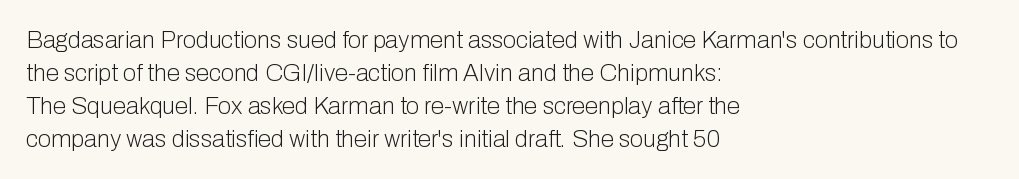
The image shows 24 px text type, upright; set left-aligned, normal line spacing (1.37x), normal letter spacing, not underlined.
